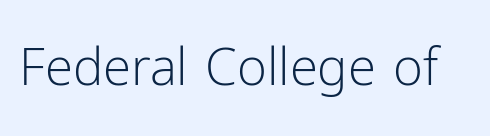
Underline: absent. Nothing heavy about these letters — not bold at all. The letters sit at their default tracking, neither squeezed nor spread. Looks like regular typesetting: each glyph gets only the width it needs. The lettering holds an erect, upright posture throughout.
